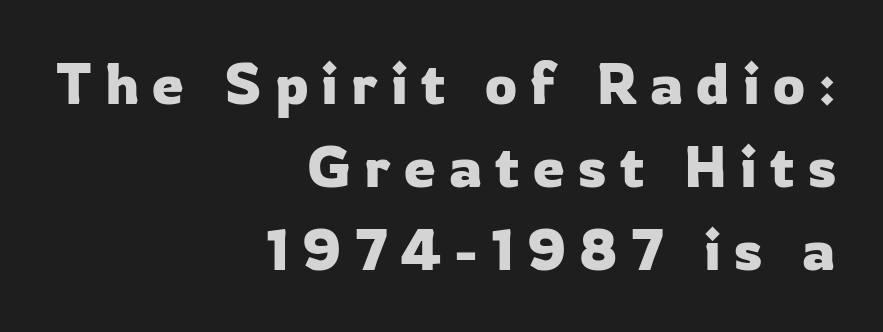
{"serif": "no", "italic": "no", "width": "normal", "stroke_contrast": "low", "x_height": "medium", "monospaced": "no", "underline": "no", "align": "right", "line_spacing": "normal", "line_spacing_ratio": 1.46, "letter_spacing": "wide", "letter_spacing_em": 0.23, "glyph_px": 57}
